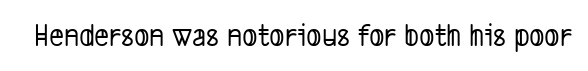
Spacing between characters is what you'd get straight out of the box. You can tell from the bare stems that sans-serif type was used. Just letters on the line, the space beneath them empty. The passage shown is typed in a proportional face where columns would drift.
